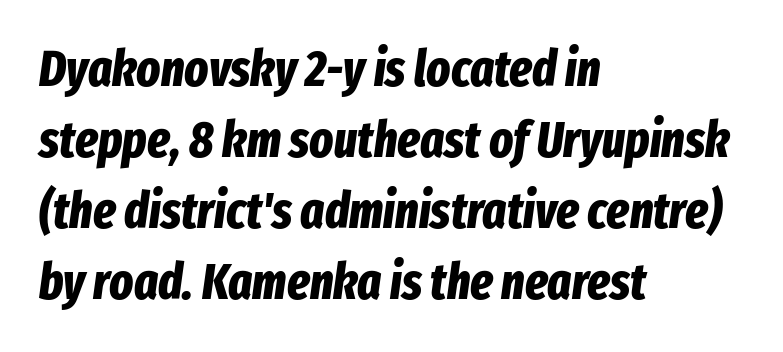
Q: Is the text bold? A: Yes.
Q: Is the text italic (slanted)? A: Yes, it leans right by about 8 degrees.
Q: Is the text underlined? A: No.
Q: How is the paragraph aligned? A: Left-aligned.
Q: Is the spacing between letters normal or unusually wide? A: Normal.
Q: Is the spacing between lines tight, normal or loose? A: Normal.
Q: Width (condensed, normal, or wide)? A: Condensed.
Q: Stroke contrast? A: Low.
Q: x-height? A: Medium.
Q: Monospaced? A: No.
